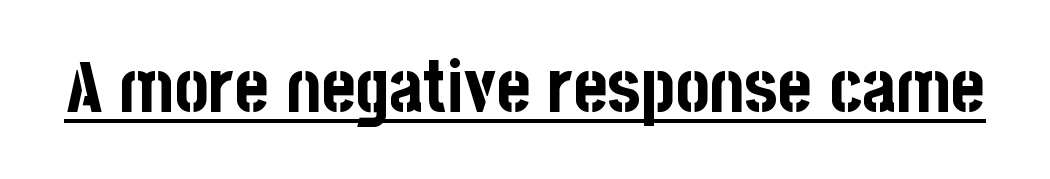
Q: Is the text bold? A: Yes.
Q: Is the text italic (slanted)? A: No, it is upright.
Q: Is the typeface a serif or a sans-serif typeface? A: Sans-serif.
Q: Is the text underlined? A: Yes.
Q: Is the spacing between letters normal or unusually wide? A: Normal.
Q: Width (condensed, normal, or wide)? A: Condensed.
Q: Stroke contrast? A: Low.
Q: x-height? A: Large.
Q: Monospaced? A: No.
